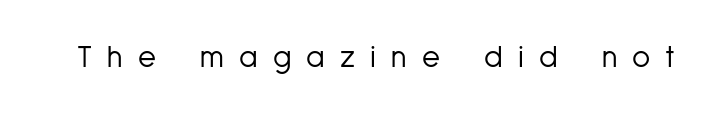
{"serif": "no", "italic": "no", "bold": "no", "weight": "light", "width": "condensed", "stroke_contrast": "low", "x_height": "medium", "monospaced": "no", "underline": "no", "letter_spacing": "wide", "letter_spacing_em": 0.49, "glyph_px": 31}
